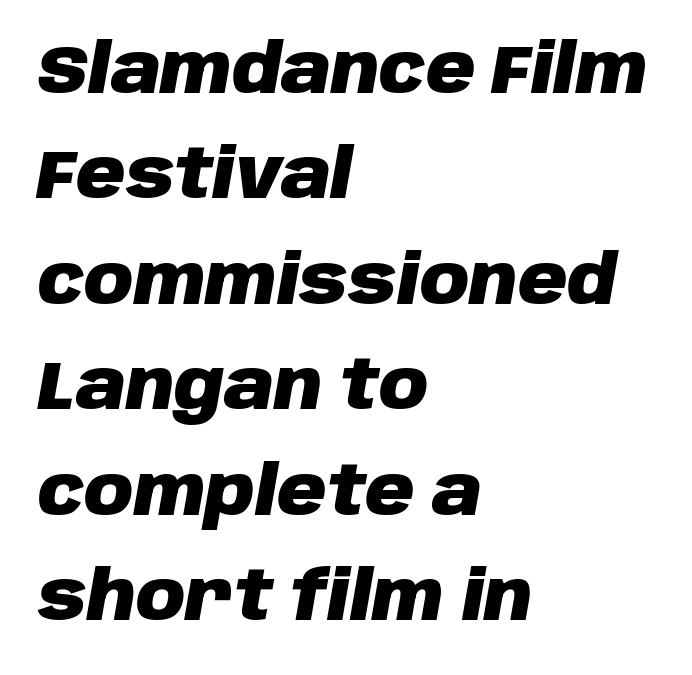
The image shows 68 px heavy type, italic (leaning right); set left-aligned, normal line spacing (1.55x), normal letter spacing, not underlined; low stroke contrast and a large x-height.
